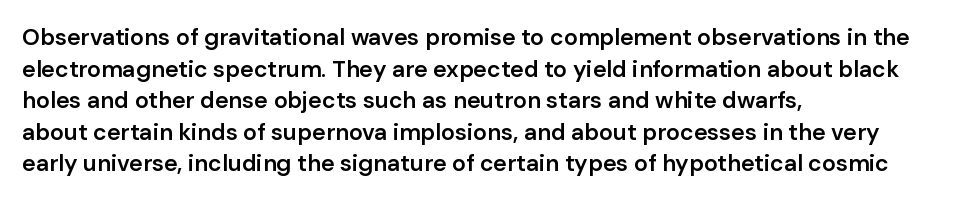
The image shows 23 px text type, upright; set left-aligned, normal line spacing (1.37x), normal letter spacing, not underlined.
